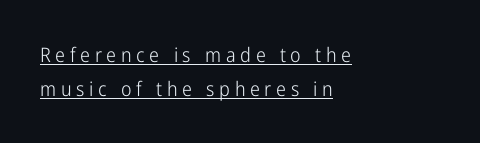
Stroke thickness stays within the range of a standard reading face or lighter. Layout note: lines flush left. There is plenty of visible air inserted between adjacent glyphs. A continuous stroke trails under the words, as in a hyperlink. The letters stand upright; this is a roman face.
